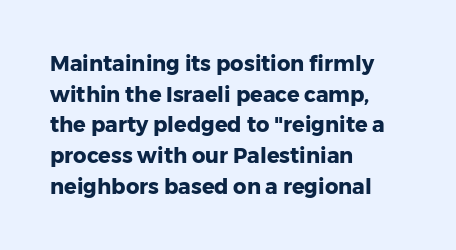
Glyph-to-glyph distance matches everyday printed text. If you drew a line through each stem, it would be perfectly vertical. Horizontal bands of white between lines are of average thickness. Type without underlining. The glyphs have the mass of a bold cut.
